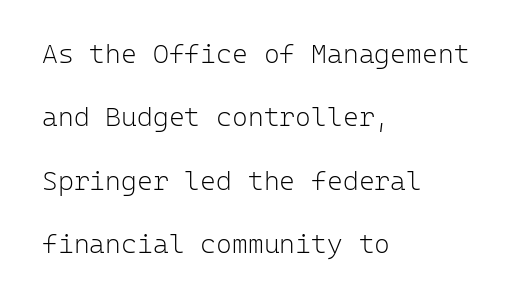
Stems and bowls with no extra thickness — not bold. Descenders hang freely into open space. The type is set solid horizontally, with unmodified tracking. Quick note: not italic, upright. The leading is generous, giving the passage an open texture.
